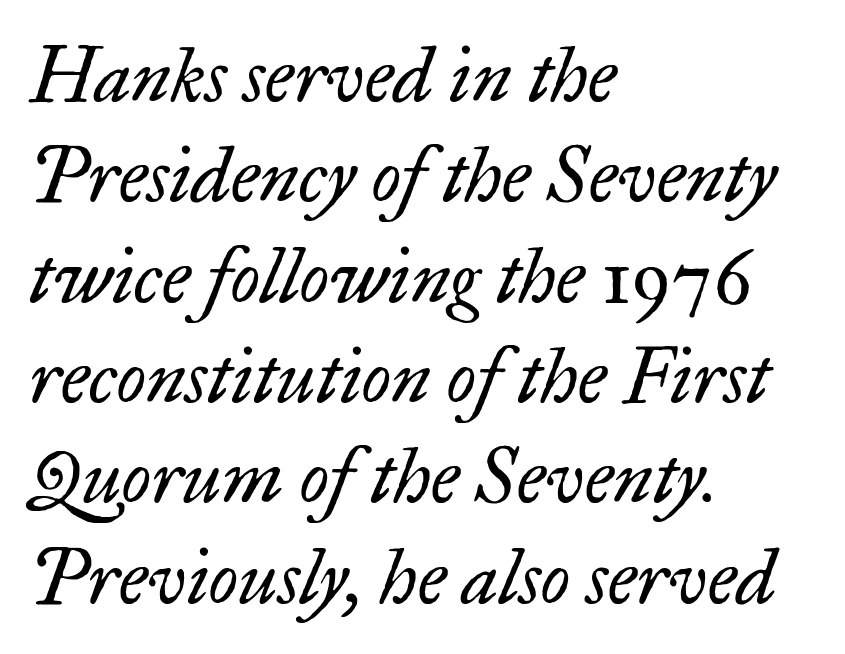
{"serif": "yes", "italic": "yes", "lean": "right", "slant_degrees": 17, "bold": "no", "weight": "regular", "width": "normal", "stroke_contrast": "low", "x_height": "small", "monospaced": "no", "underline": "no", "align": "left", "line_spacing": "normal", "line_spacing_ratio": 1.32, "letter_spacing": "normal", "letter_spacing_em": 0.0, "glyph_px": 76}
